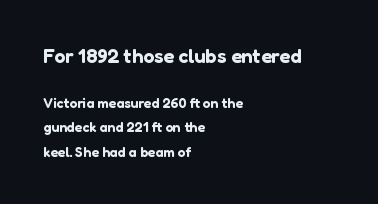
{"italic": "no", "underline": "no", "align": "left", "line_spacing_ratio": 1.74, "letter_spacing": "normal", "letter_spacing_em": 0.0, "larger_block": "first", "size_ratio": 1.43, "glyph_px": 20}
